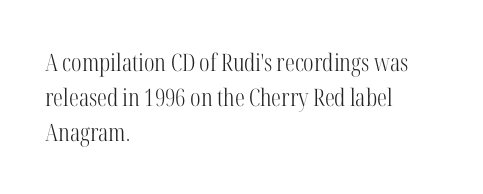
{"italic": "no", "bold": "no", "underline": "no", "align": "left", "line_spacing": "normal", "line_spacing_ratio": 1.45, "letter_spacing": "normal", "letter_spacing_em": 0.0, "glyph_px": 24}
